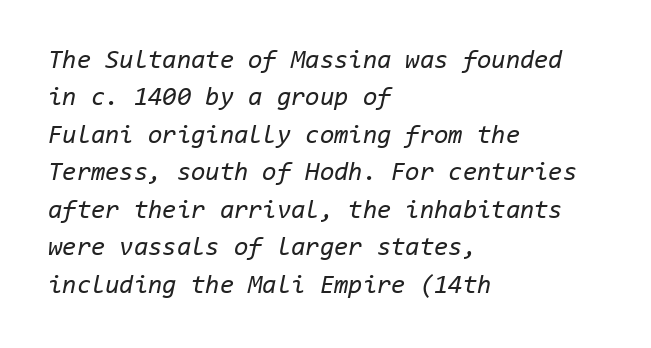
The image shows 26 px text type, italic (leaning right); set left-aligned, normal line spacing (1.44x), normal letter spacing, not underlined.
